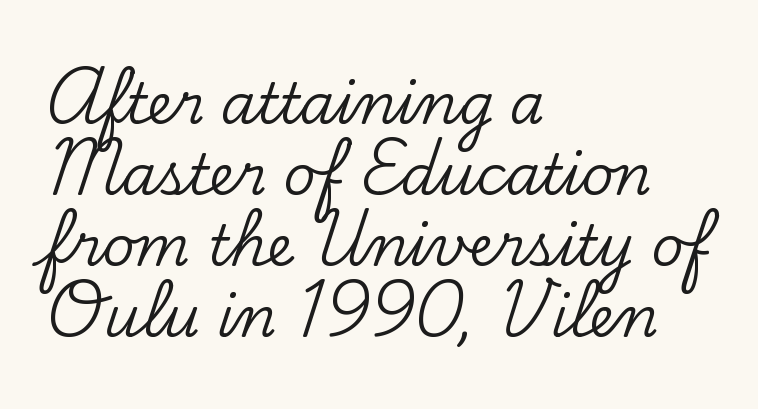
Q: Is the text italic (slanted)? A: Yes.
Q: Is the typeface a serif or a sans-serif typeface? A: Serif.
Q: Is the text underlined? A: No.
Q: How is the paragraph aligned? A: Left-aligned.
Q: Is the spacing between letters normal or unusually wide? A: Normal.
Q: Is the spacing between lines tight, normal or loose? A: Normal.
Q: Width (condensed, normal, or wide)? A: Normal.
Q: Stroke contrast? A: Low.
Q: x-height? A: Small.
Q: Monospaced? A: No.
